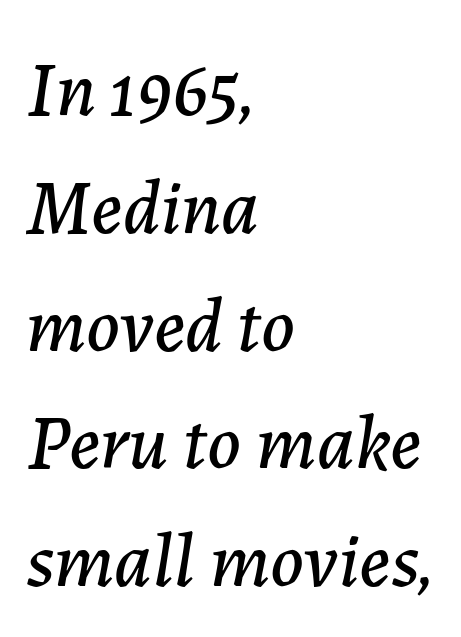
Q: Is the text italic (slanted)? A: Yes, it leans right by about 7 degrees.
Q: Is the text underlined? A: No.
Q: How is the paragraph aligned? A: Left-aligned.
Q: Is the spacing between letters normal or unusually wide? A: Normal.
Q: Is the spacing between lines tight, normal or loose? A: Normal.
Q: Width (condensed, normal, or wide)? A: Normal.
Q: Stroke contrast? A: Low.
Q: x-height? A: Medium.
Q: Monospaced? A: No.
